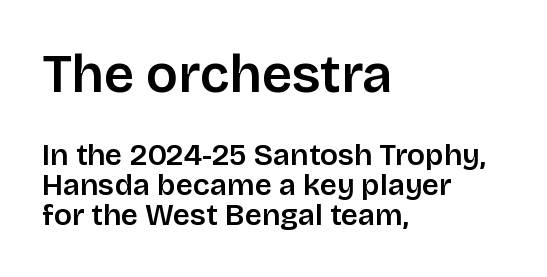
Q: Is the text italic (slanted)? A: No, it is upright.
Q: Is the typeface a serif or a sans-serif typeface? A: Sans-serif.
Q: Is the text underlined? A: No.
Q: How is the paragraph aligned? A: Left-aligned.
Q: Is the spacing between letters normal or unusually wide? A: Normal.
Q: Is the spacing between lines tight, normal or loose? A: Tight.
Q: Which block of text is set in a larger size, the first (top) or the second (bottom)? A: The first (top) one.
Q: Width (condensed, normal, or wide)? A: Normal.
Q: Stroke contrast? A: Low.
Q: x-height? A: Large.
Q: Monospaced? A: No.
